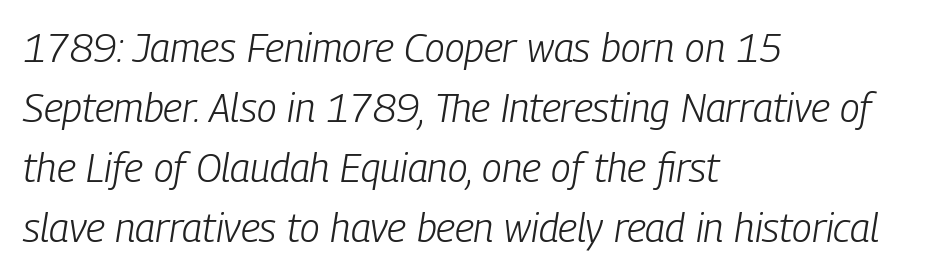
{"italic": "yes", "lean": "right", "slant_degrees": 9, "bold": "no", "weight": "light", "width": "condensed", "stroke_contrast": "low", "x_height": "medium", "monospaced": "no", "underline": "no", "align": "left", "line_spacing": "normal", "line_spacing_ratio": 1.5, "letter_spacing": "normal", "letter_spacing_em": 0.0, "glyph_px": 40}
